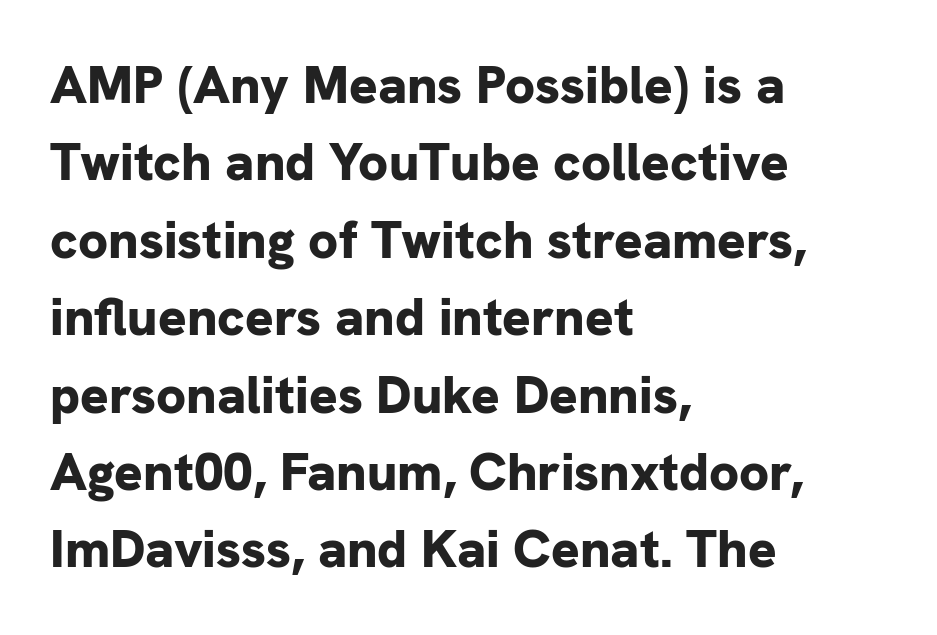
The image shows 53 px bold sans-serif type, upright; set left-aligned, normal line spacing (1.46x), normal letter spacing, not underlined; low stroke contrast and a medium x-height.
